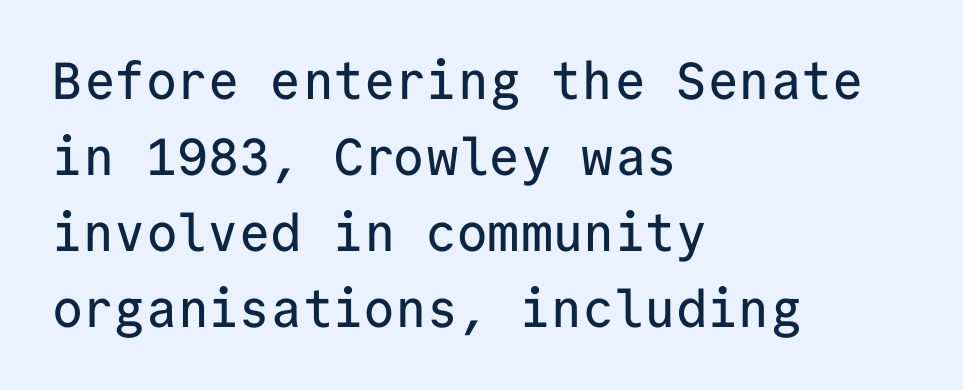
This rendering leaves character spacing at its baseline value. A sans-serif font was chosen for this passage. The passage shown stacks its lines at a standard gap. Nope, not italic — everything's standing straight. The paragraph has a hard left edge and a soft right edge. Fixed-width glyphs throughout — classic coding-font behaviour.
